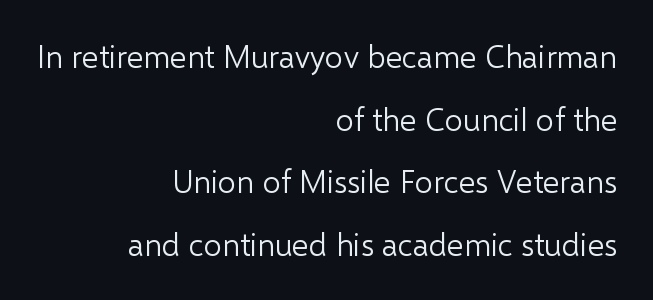
Q: Is the text bold? A: No.
Q: Is the text italic (slanted)? A: No, it is upright.
Q: Is the typeface a serif or a sans-serif typeface? A: Sans-serif.
Q: Is the text underlined? A: No.
Q: How is the paragraph aligned? A: Right-aligned.
Q: Is the spacing between letters normal or unusually wide? A: Normal.
Q: Is the spacing between lines tight, normal or loose? A: Loose.
Q: Width (condensed, normal, or wide)? A: Normal.
Q: Stroke contrast? A: Low.
Q: x-height? A: Medium.
Q: Monospaced? A: No.
